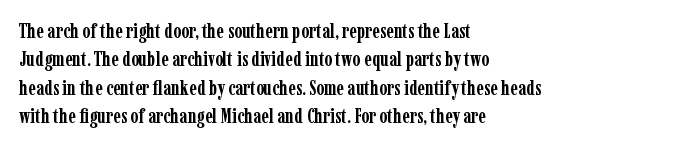
Q: Is the text bold? A: Yes.
Q: Is the text italic (slanted)? A: No, it is upright.
Q: Is the text underlined? A: No.
Q: How is the paragraph aligned? A: Left-aligned.
Q: Is the spacing between letters normal or unusually wide? A: Normal.
Q: Is the spacing between lines tight, normal or loose? A: Normal.
